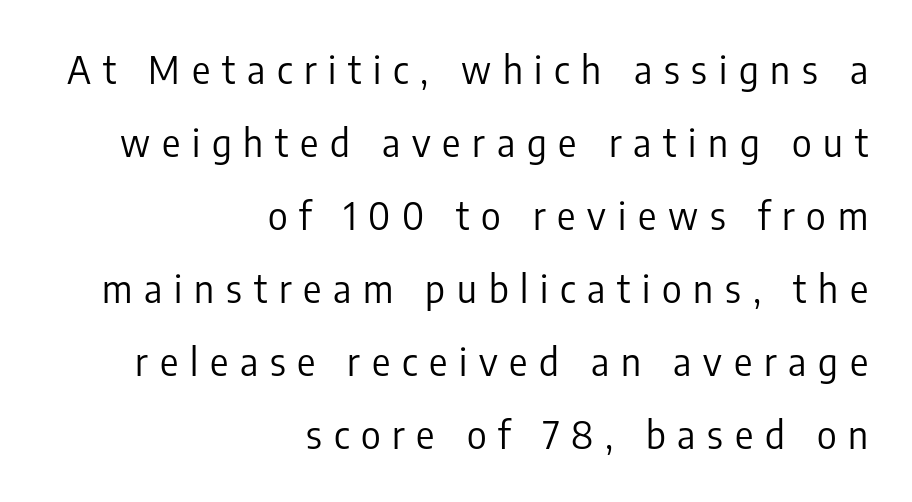
This sample uses a sans-serif face. The font's upright variant was chosen for this text. Summary of weight: not heavy and not bold. Which margin do the lines hug? The right one — the left edge is uneven. Horizontal bands of white between lines are thick stripes. Look at the tracking — it's clearly loosened, letters drifting apart.
